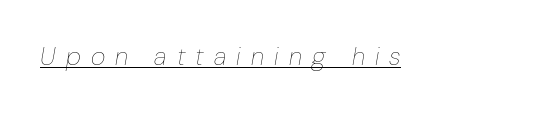
The axis of the letterforms is tilted away from vertical. Observe the wide spacing: letters keep a clear distance from each other. The passage shown is not bold in any degree. The lettering is marked with a stroke running underneath it.
